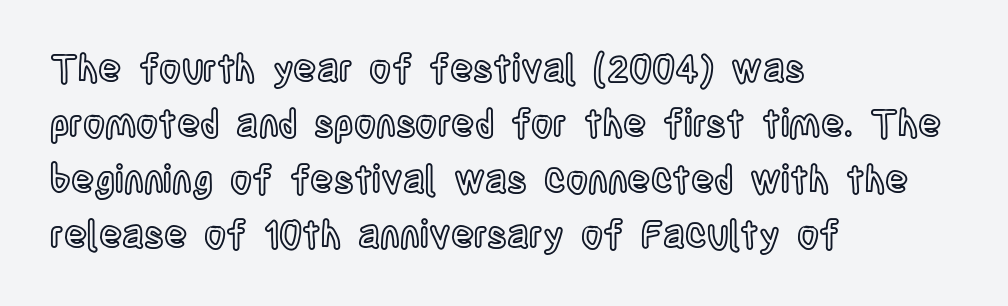
Q: Is the text italic (slanted)? A: No, it is upright.
Q: Is the text underlined? A: No.
Q: How is the paragraph aligned? A: Left-aligned.
Q: Is the spacing between letters normal or unusually wide? A: Normal.
Q: Is the spacing between lines tight, normal or loose? A: Normal.
Q: Width (condensed, normal, or wide)? A: Condensed.
Q: x-height? A: Large.
Q: Monospaced? A: No.
